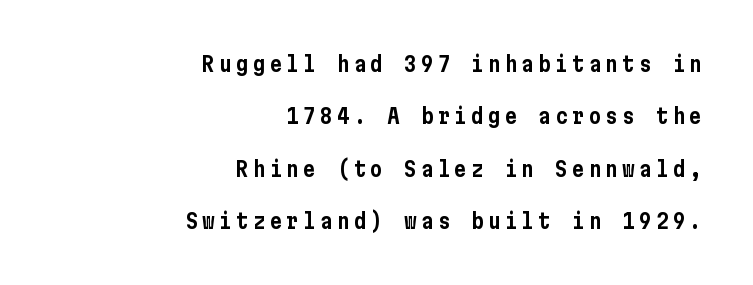
Loose tracking; the words dissolve into strings of separated letters. Just letters on the line, the space beneath them empty. These lines are set flush right with a ragged left edge. The passage shown stacks its lines with a broad gap. Characters remain perfectly vertical along every line.
